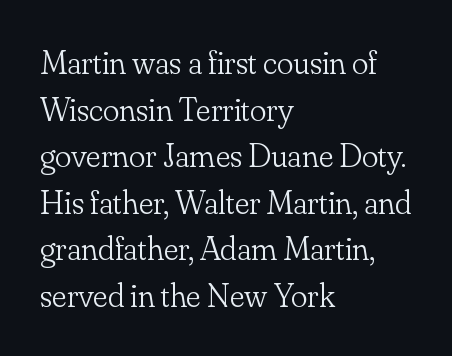
{"serif": "yes", "italic": "no", "bold": "no", "weight": "light", "width": "normal", "stroke_contrast": "low", "x_height": "small", "monospaced": "no", "underline": "no", "align": "left", "line_spacing": "normal", "line_spacing_ratio": 1.37, "letter_spacing": "normal", "letter_spacing_em": 0.0, "glyph_px": 34}
